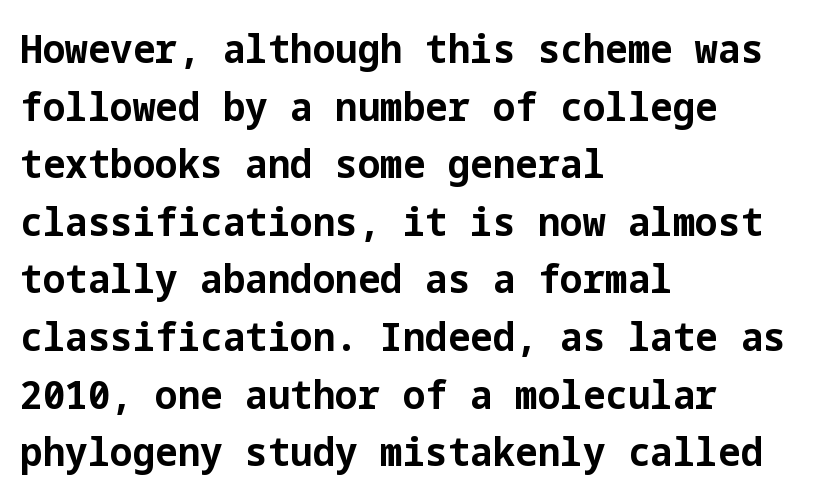
{"serif": "no", "italic": "no", "bold": "yes", "weight": "bold", "width": "normal", "stroke_contrast": "low", "x_height": "medium", "underline": "no", "align": "left", "line_spacing": "normal", "line_spacing_ratio": 1.44, "letter_spacing": "normal", "letter_spacing_em": 0.0, "glyph_px": 40}
